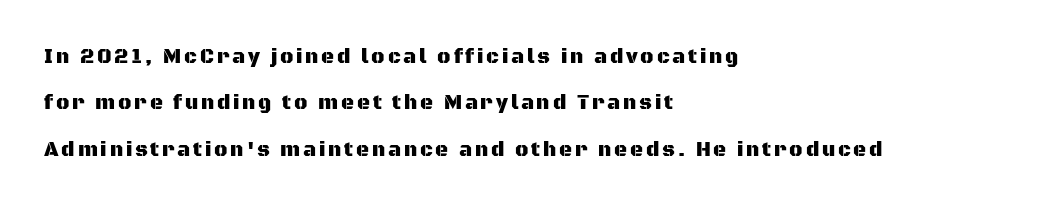
Q: Is the text italic (slanted)? A: No, it is upright.
Q: Is the text underlined? A: No.
Q: How is the paragraph aligned? A: Left-aligned.
Q: Is the spacing between lines tight, normal or loose? A: Loose.
